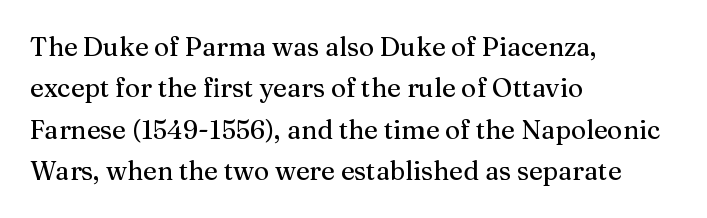
Honestly, there is no underline to notice here at all. Nothing unusual about the tracking: characters are spaced as the font intends. These lines stack with their left ends in a neat column. Posture: vertical. Normally led — the rows are evenly, conventionally spaced.
